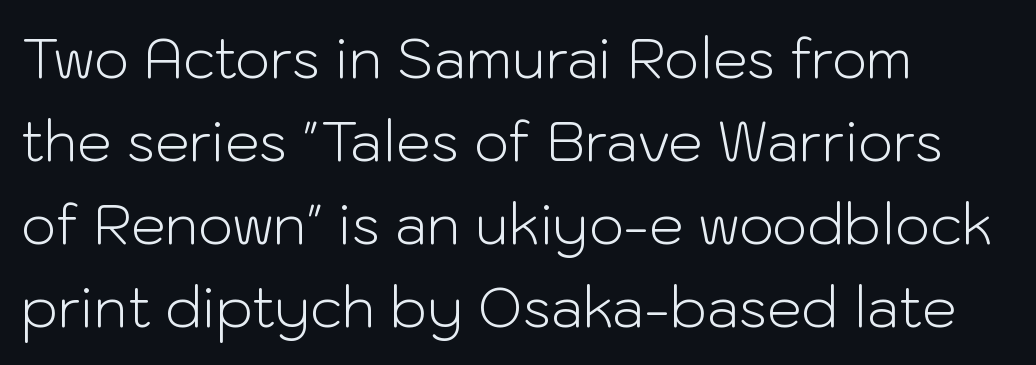
The image shows 55 px light sans-serif type, upright; set left-aligned, normal line spacing (1.51x), normal letter spacing, not underlined; low stroke contrast and a medium x-height.
